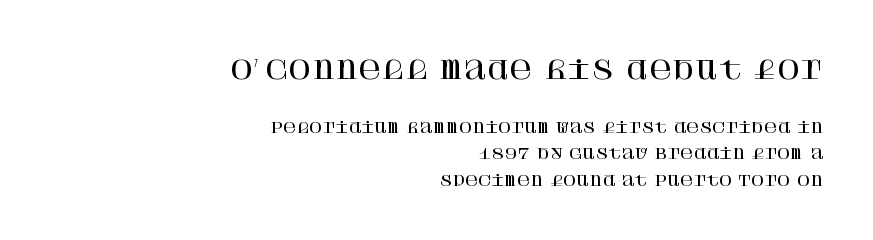
The image shows 25 px text type, upright; set right-aligned, line spacing 1.88x, normal letter spacing, not underlined; the first (top) block is 1.79x larger.
